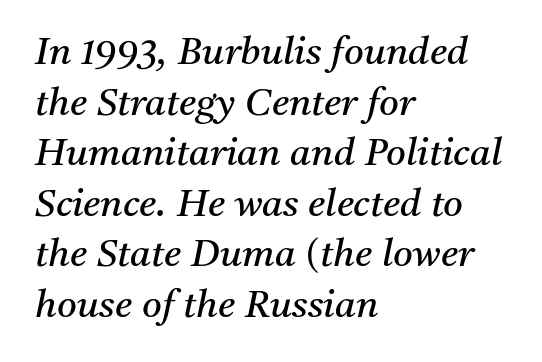
{"serif": "yes", "italic": "yes", "lean": "right", "slant_degrees": 11, "bold": "no", "weight": "regular", "width": "normal", "stroke_contrast": "medium", "x_height": "medium", "monospaced": "no", "underline": "no", "align": "left", "line_spacing": "normal", "line_spacing_ratio": 1.33, "letter_spacing": "normal", "letter_spacing_em": 0.0, "glyph_px": 38}
